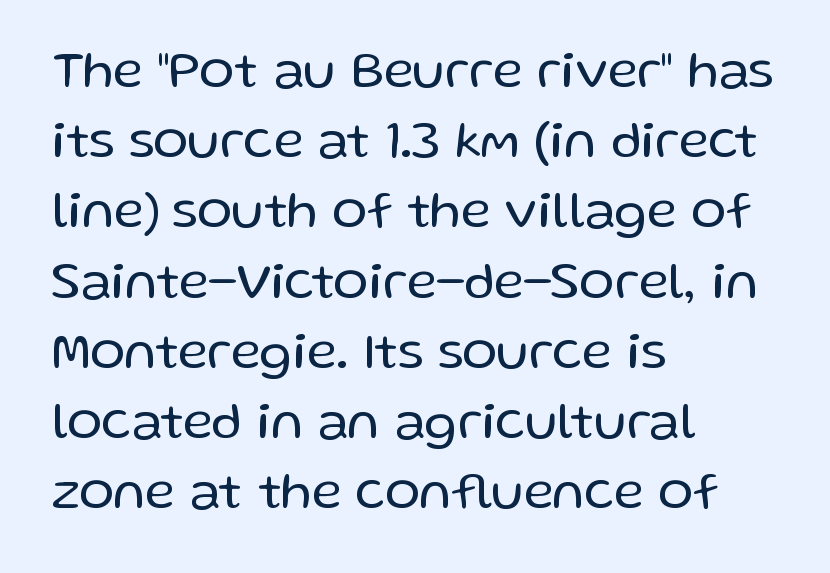
{"serif": "no", "italic": "no", "bold": "no", "weight": "regular", "width": "normal", "stroke_contrast": "low", "x_height": "medium", "monospaced": "no", "underline": "no", "align": "left", "line_spacing": "normal", "line_spacing_ratio": 1.35, "letter_spacing": "normal", "letter_spacing_em": 0.0, "glyph_px": 52}
